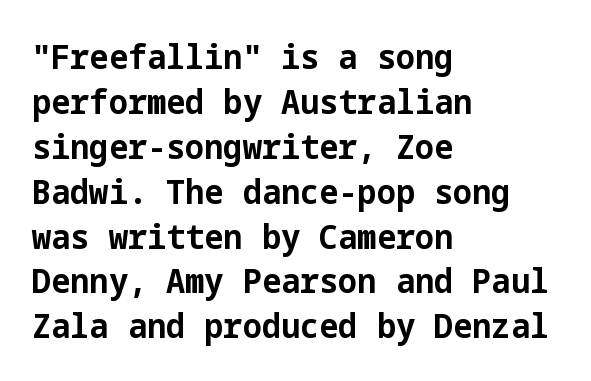
The image shows 34 px bold sans-serif type, upright; set left-aligned, normal line spacing (1.32x), normal letter spacing, not underlined; low stroke contrast and a medium x-height.
